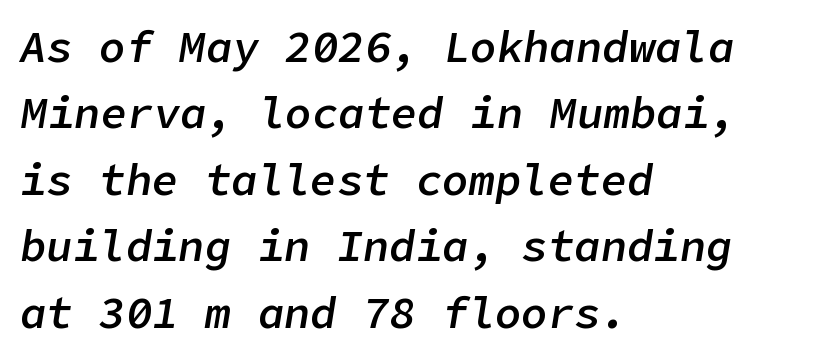
The sample has been set in demibold, a notch under bold. Each word holds together tightly as a unit, with standard inter-letter gaps. In terms of leading, this rendering sits right in the middle. Bare-footed words on every line. Italic? Definitely — the glyphs are oblique.
